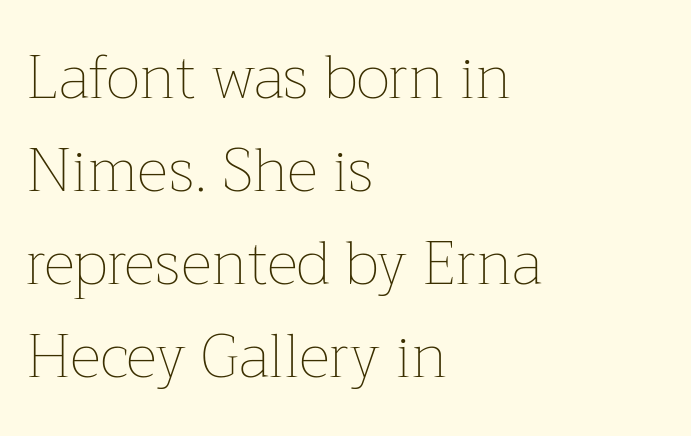
The image shows 60 px thin type, upright; set left-aligned, normal line spacing (1.55x), normal letter spacing, not underlined; low stroke contrast and a medium x-height.
